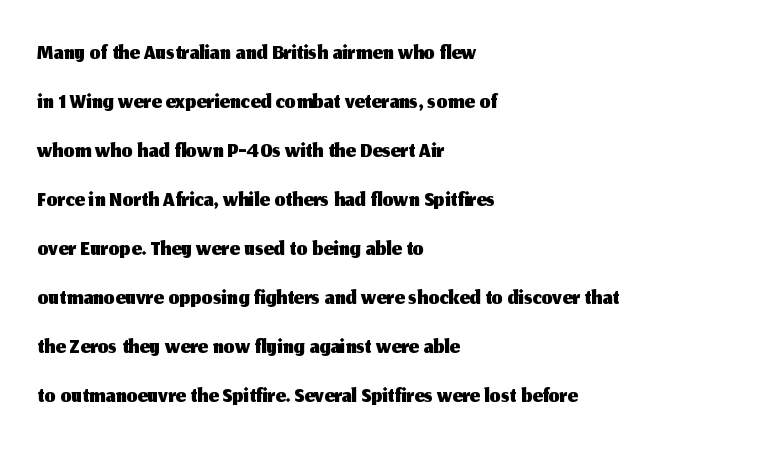
{"serif": "no", "italic": "no", "width": "normal", "stroke_contrast": "medium", "x_height": "medium", "monospaced": "no", "underline": "no", "align": "left", "line_spacing": "normal", "line_spacing_ratio": 1.4, "letter_spacing": "normal", "letter_spacing_em": 0.0, "glyph_px": 35}
